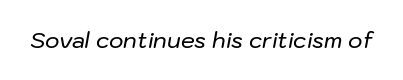
Q: Is the text italic (slanted)? A: Yes, it leans right by about 10 degrees.
Q: Is the text underlined? A: No.
Q: Is the spacing between letters normal or unusually wide? A: Normal.
